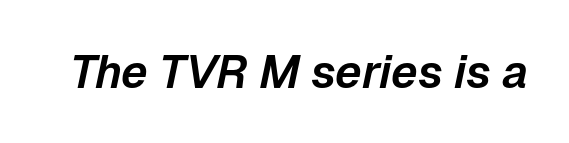
Q: Is the text italic (slanted)? A: Yes, it leans right by about 12 degrees.
Q: Is the text underlined? A: No.
Q: Is the spacing between letters normal or unusually wide? A: Normal.
Q: Width (condensed, normal, or wide)? A: Normal.
Q: Stroke contrast? A: Low.
Q: x-height? A: Medium.
Q: Monospaced? A: No.
